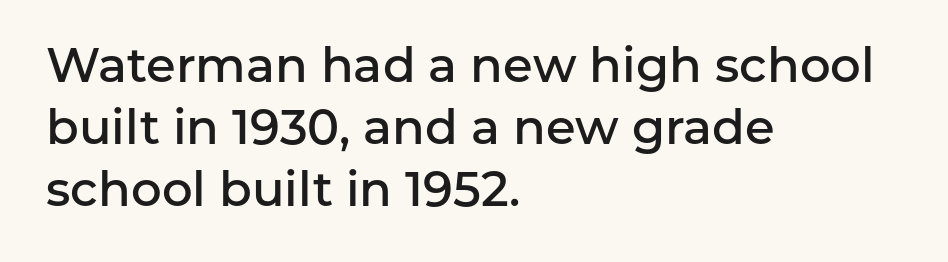
Q: Is the text bold? A: Semi-bold.
Q: Is the text italic (slanted)? A: No, it is upright.
Q: Is the typeface a serif or a sans-serif typeface? A: Sans-serif.
Q: Is the text underlined? A: No.
Q: How is the paragraph aligned? A: Left-aligned.
Q: Is the spacing between letters normal or unusually wide? A: Normal.
Q: Is the spacing between lines tight, normal or loose? A: Normal.
Q: Width (condensed, normal, or wide)? A: Normal.
Q: Stroke contrast? A: Low.
Q: x-height? A: Medium.
Q: Monospaced? A: No.
